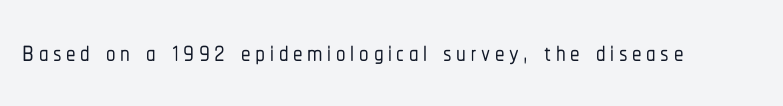
{"serif": "no", "italic": "no", "width": "condensed", "stroke_contrast": "low", "x_height": "medium", "monospaced": "no", "underline": "no", "glyph_px": 38}
